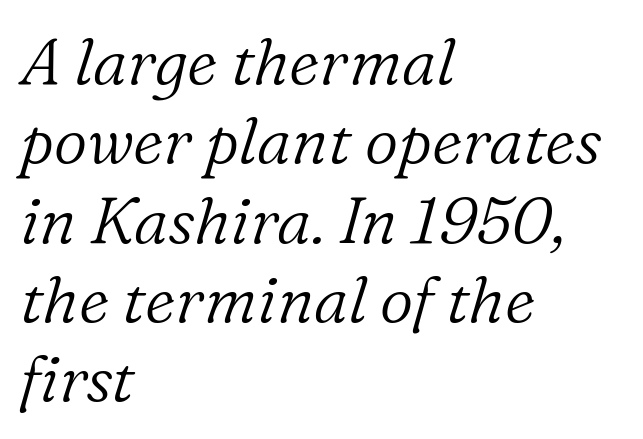
The image shows 65 px light serif type, italic (leaning right); set left-aligned, line spacing 1.22x, normal letter spacing, not underlined; low stroke contrast and a medium x-height.
